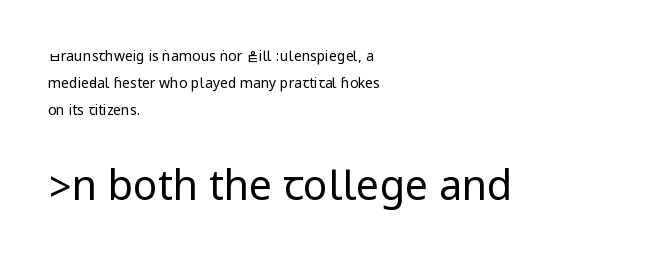
Nothing sits at the stroke ends, so this counts as sans-serif. No letter is thick-stroked: the sample isn't bold. Between one letter and the next there's only the usual sliver of space. The lines are quadded left.
